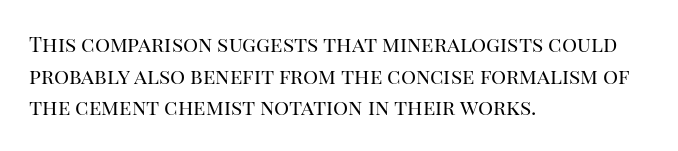
Style check: upright. Leftover space on each line is placed entirely after the last word. The rows are spaced the way most documents space them. The font is comparable to plain body text, perhaps lighter. Honestly, there is no underline to notice here at all. Nobody touched the tracking dial on this one.
